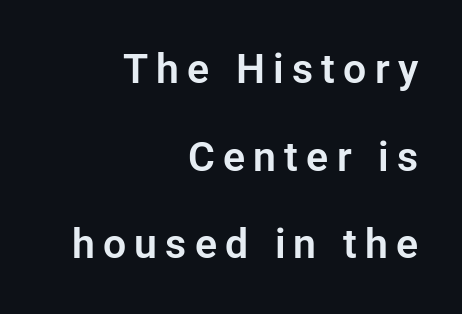
Q: Is the text italic (slanted)? A: No, it is upright.
Q: Is the typeface a serif or a sans-serif typeface? A: Sans-serif.
Q: Is the text underlined? A: No.
Q: How is the paragraph aligned? A: Right-aligned.
Q: Is the spacing between letters normal or unusually wide? A: Unusually wide.
Q: Is the spacing between lines tight, normal or loose? A: Loose.
Q: Width (condensed, normal, or wide)? A: Normal.
Q: Stroke contrast? A: Low.
Q: x-height? A: Medium.
Q: Monospaced? A: No.
